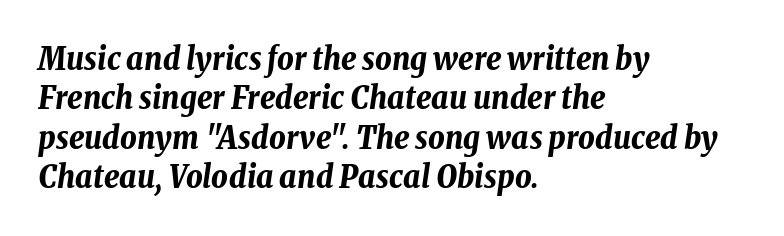
Has an underline been added? It has not. A typesetter would call this zero additional tracking. Character widths vary here, with narrow letters taking less room than wide ones. Every row of glyphs begins at an identical x-position on the left. The lettering tilts uniformly, giving the passage an italic look.
